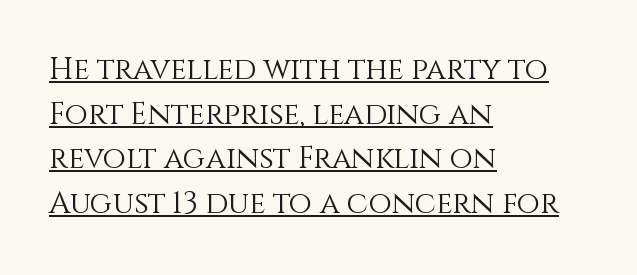
Summary of vertical rhythm: regular, with standard interline spacing. A continuous stroke trails under the words, as in a hyperlink. A quiet, ordinary-to-light weight characterises the typeface. Compared with a centered layout, this one pins lines to the left instead. Is this a fixed-width face? No — the glyphs have proportional, varying widths.
